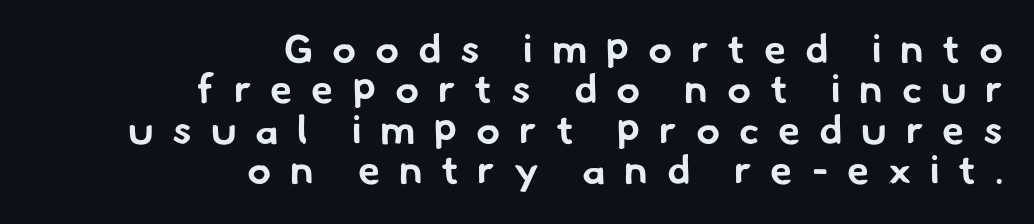
The image shows 40 px bold sans-serif type; set right-aligned, tight line spacing (1.01x), unusually wide letter spacing (+0.47 em), not underlined; low stroke contrast and a small x-height.
